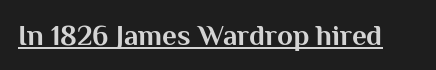
{"serif": "no", "italic": "no", "bold": "yes", "weight": "bold", "width": "normal", "stroke_contrast": "medium", "x_height": "medium", "monospaced": "no", "underline": "yes", "letter_spacing": "normal", "letter_spacing_em": 0.0, "glyph_px": 29}
